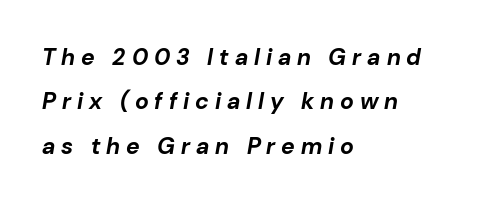
Every letter is thick-stroked: bold, no question. The glyphs look as if they've been sheared to an angle. These lines have a slow, spaced-out rhythm from letter to letter. The baseline area is clear. Reading down the block, your eye returns to a fixed left position each line. Whoever set this chose breathing room over compactness in the vertical rhythm.
